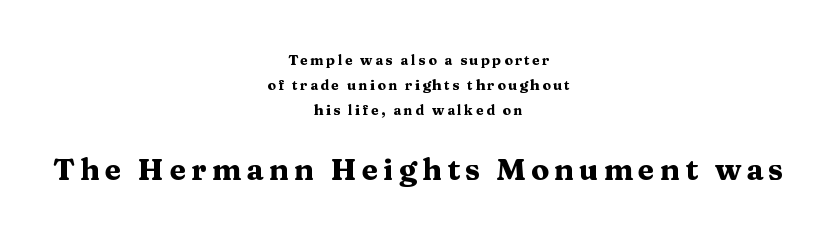
Weight check: bold — yes, fully. Larger block? The one below; the one above is distinctly smaller. One-word summary of the alignment: center. Underline: absent. Do the characters align in a grid? No, the font is proportional.
